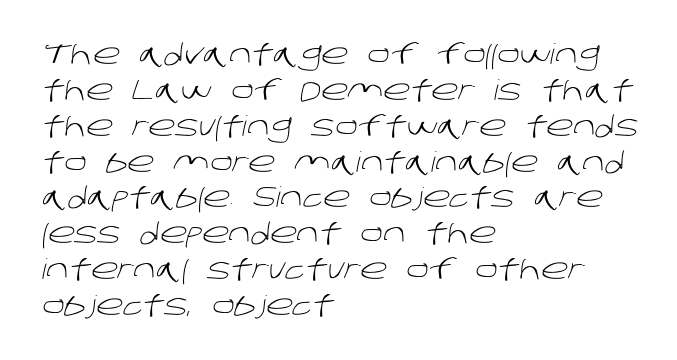
The typeface has the unassuming heft of standard copy or less. Each line starts at the same left margin while the right side varies. The line texture is even and compact thanks to regular tracking. Regarding serifs, this sample does without them. The face used here is proportionally spaced, like ordinary book or web type.
